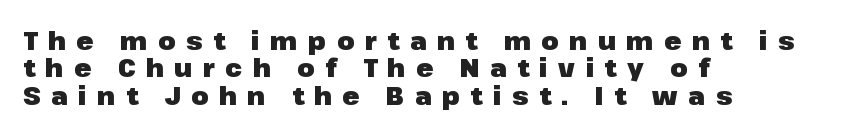
The image shows 25 px bold type, upright; set left-aligned, tight line spacing (1.1x), unusually wide letter spacing (+0.42 em), not underlined.
